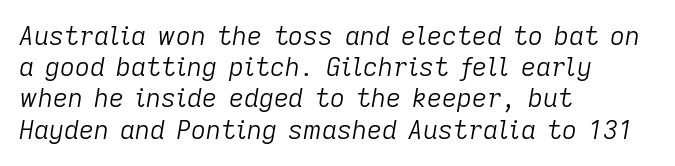
{"italic": "yes", "lean": "right", "slant_degrees": 9, "bold": "no", "underline": "no", "align": "left", "line_spacing_ratio": 1.2, "letter_spacing": "normal", "letter_spacing_em": 0.0, "glyph_px": 26}
